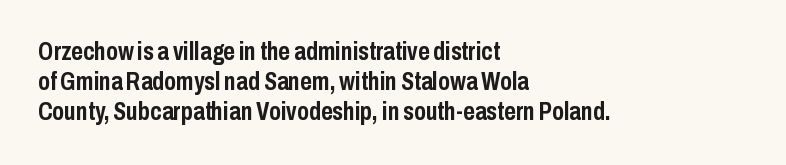
The passage shown is emphatically bold. The space directly below the letters is spotless. Tracking here is standard; glyphs follow each other at the usual distance. Where is the straight margin? On the left.
